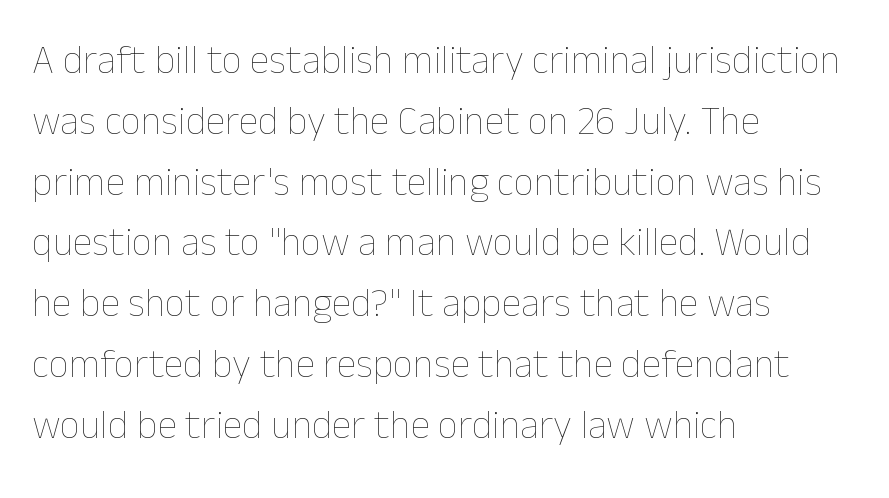
Spacing verdict: proportional, widths tailored to each character. Reading down the column, the eye jumps a familiar distance to each next line. Stems here are at most as thick as an everyday book face. The lines in this sample share a left origin and differ only in where they stop. What stands out about the letter spacing? Nothing — it is the standard amount. Unmarked baselines from the first word to the last.
